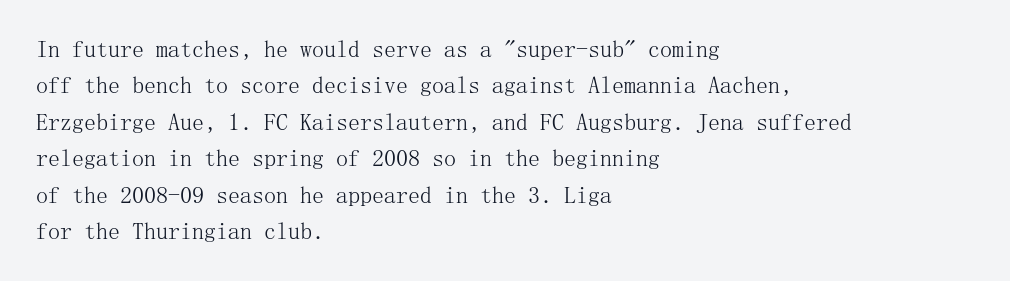
Q: Is the text bold? A: No.
Q: Is the text italic (slanted)? A: No, it is upright.
Q: Is the text underlined? A: No.
Q: How is the paragraph aligned? A: Left-aligned.
Q: Is the spacing between letters normal or unusually wide? A: Normal.
Q: Is the spacing between lines tight, normal or loose? A: Normal.
